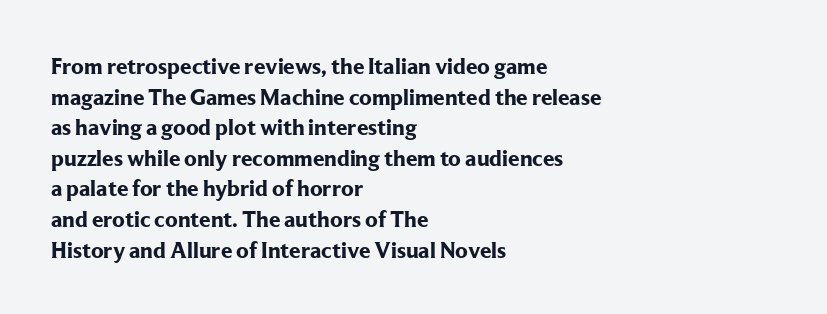
{"italic": "no", "bold": "yes", "underline": "no", "align": "left", "line_spacing": "normal", "line_spacing_ratio": 1.33, "letter_spacing": "normal", "letter_spacing_em": 0.0, "glyph_px": 23}
